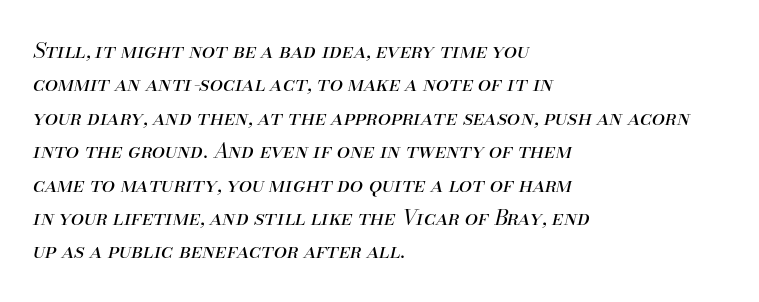
Casual observation: everything's shoved over to the left. The font sits on the lighter half of the weight spectrum, regular included. Glyph-to-glyph distance matches everyday printed text. A bare baseline throughout the passage.
